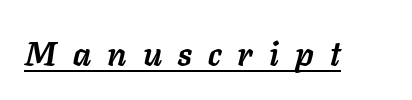
The image shows 33 px semibold type, italic (leaning right); set unusually wide letter spacing (+0.49 em), underlined; low stroke contrast and a medium x-height.
